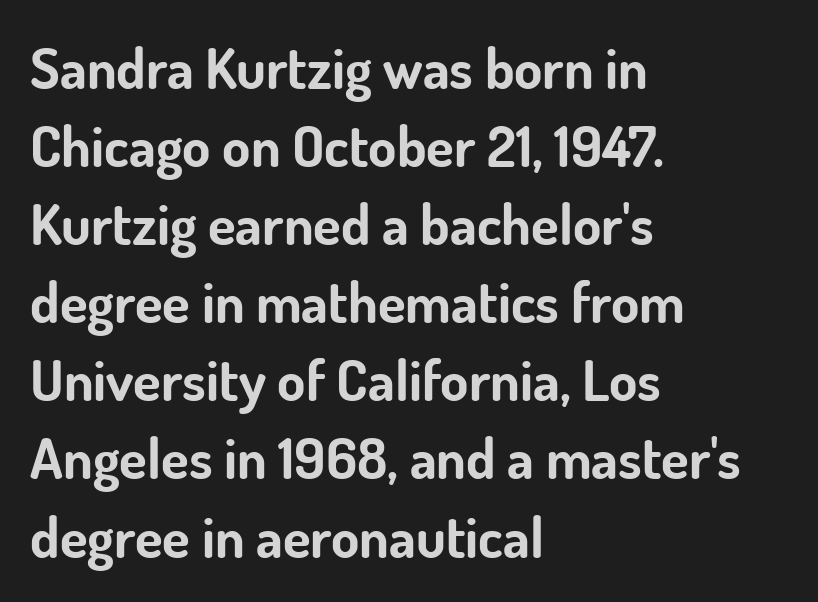
Alignment: flush left. Glance below the letters and you will spot only blank space. The letters sit at their default tracking, neither squeezed nor spread. The passage shown is typed in a proportional face where columns would drift.
